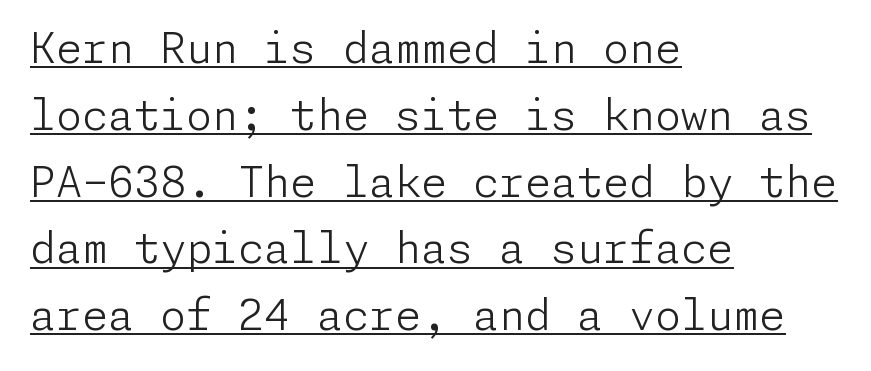
Letters have the restrained weight of plain body copy at most. The typesetter chose a ragged-right arrangement here. The letters stand straight up with perfectly vertical stems. Leading matches the norm, producing a regular column. Like a heading marked for emphasis, these lines bear an underscore.
